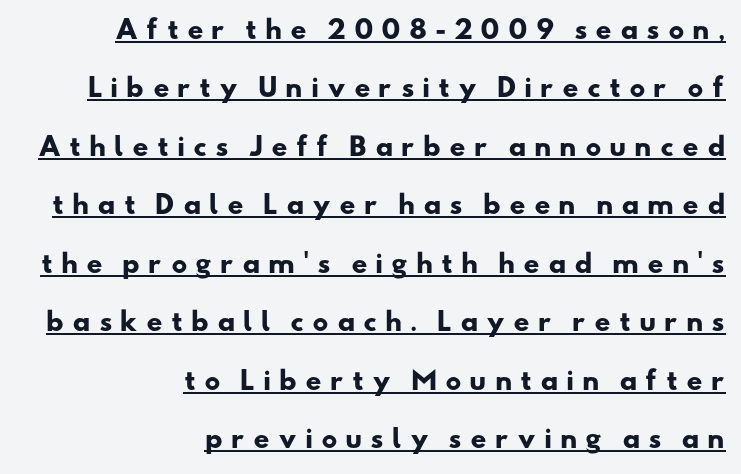
{"bold": "yes", "underline": "yes", "align": "right", "line_spacing": "loose", "line_spacing_ratio": 2.34, "letter_spacing": "wide", "letter_spacing_em": 0.31, "glyph_px": 25}
